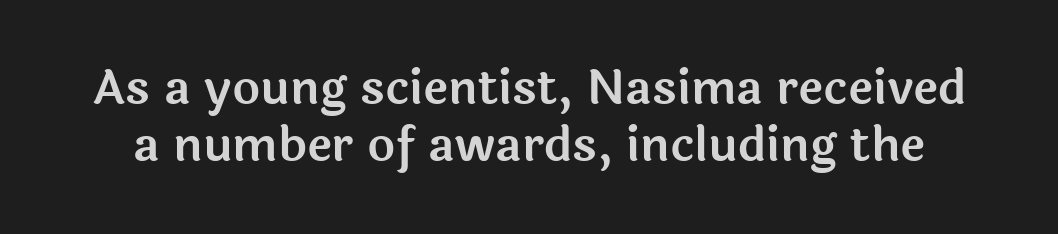
The image shows 48 px sans-serif type, upright; set line spacing 1.18x, normal letter spacing, not underlined; a medium x-height.
